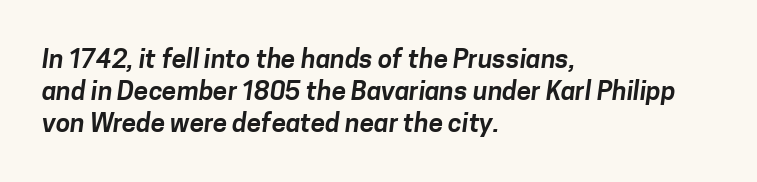
The typesetter chose a ragged-right arrangement here. There is no visible air inserted between adjacent glyphs. The zone under the glyphs is completely vacant.
